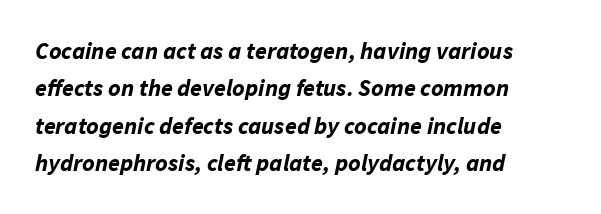
Q: Is the text bold? A: Yes.
Q: Is the text italic (slanted)? A: Yes, it leans right by about 11 degrees.
Q: Is the text underlined? A: No.
Q: How is the paragraph aligned? A: Left-aligned.
Q: Is the spacing between letters normal or unusually wide? A: Normal.
Q: Is the spacing between lines tight, normal or loose? A: Normal.
